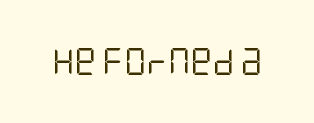
Has an underline been added? It has not. The type is set solid horizontally, with unmodified tracking. The characters are drawn with everyday or finer stroke widths. Every character sits straight up, as roman type does.
